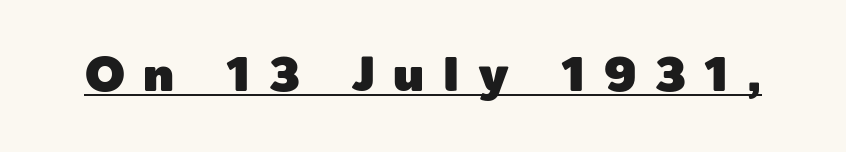
In terms of letterspacing, this is a distinctly airy, spread setting. This sample carries an underscore along the baseline area. You could not count columns in this text — the font is proportionally spaced. Style check: upright.
